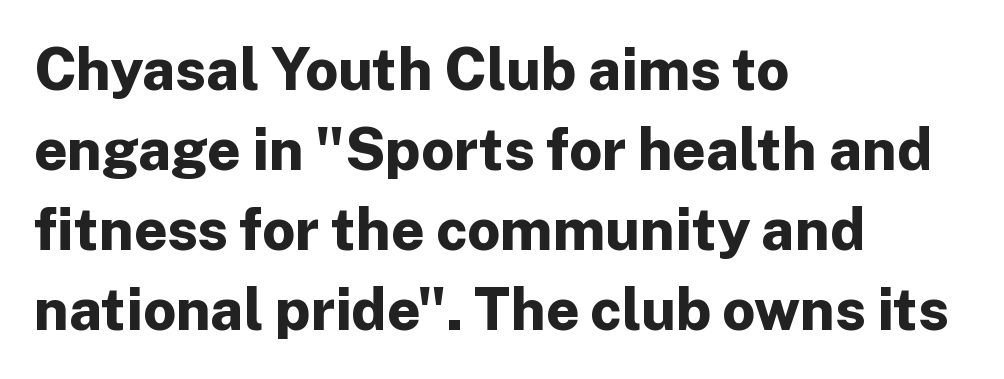
The image shows 58 px bold sans-serif type, upright; set left-aligned, normal line spacing (1.38x), normal letter spacing, not underlined; low stroke contrast and a medium x-height.
